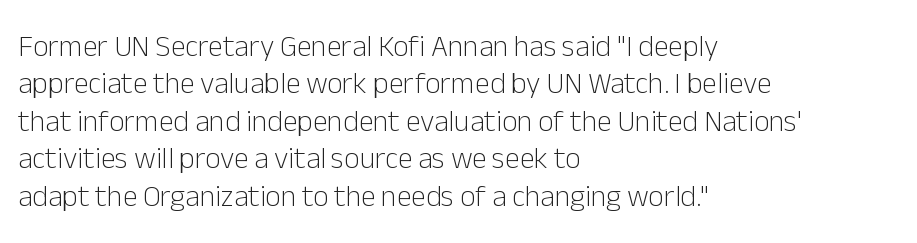
{"serif": "no", "italic": "no", "bold": "no", "weight": "light", "width": "normal", "stroke_contrast": "low", "x_height": "medium", "monospaced": "no", "underline": "no", "align": "left", "line_spacing": "normal", "line_spacing_ratio": 1.25, "letter_spacing": "normal", "letter_spacing_em": 0.0, "glyph_px": 30}
